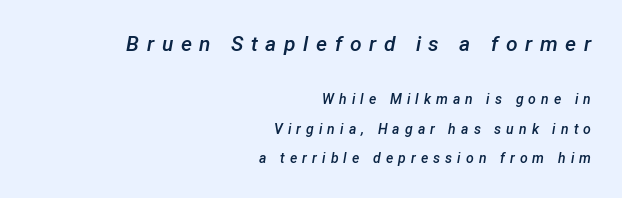
{"italic": "yes", "lean": "right", "slant_degrees": 12, "bold": "semi", "underline": "no", "align": "right", "line_spacing": "loose", "line_spacing_ratio": 2.08, "letter_spacing": "wide", "letter_spacing_em": 0.36, "larger_block": "first", "size_ratio": 1.5, "glyph_px": 21}
